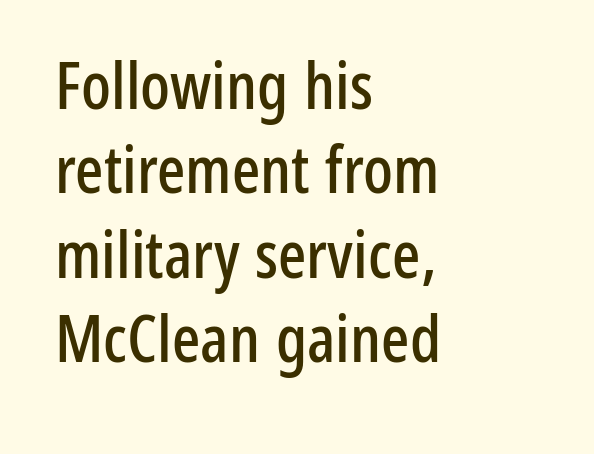
The image shows 66 px condensed sans-serif type, upright; set left-aligned, normal line spacing (1.28x), normal letter spacing, not underlined; low stroke contrast and a medium x-height.
